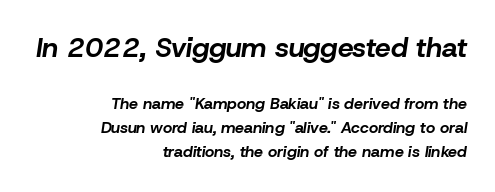
{"italic": "yes", "lean": "right", "slant_degrees": 8, "bold": "yes", "weight": "bold", "width": "normal", "stroke_contrast": "low", "x_height": "medium", "monospaced": "no", "underline": "no", "align": "right", "line_spacing": "normal", "line_spacing_ratio": 1.5, "letter_spacing": "normal", "letter_spacing_em": 0.0, "larger_block": "first", "size_ratio": 1.75, "glyph_px": 28}
